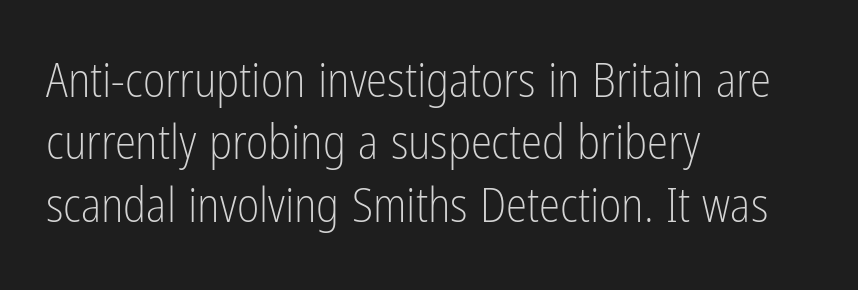
{"serif": "no", "italic": "no", "bold": "no", "weight": "light", "width": "condensed", "stroke_contrast": "low", "x_height": "medium", "monospaced": "no", "underline": "no", "align": "left", "line_spacing": "normal", "line_spacing_ratio": 1.3, "letter_spacing": "normal", "letter_spacing_em": 0.0, "glyph_px": 48}
